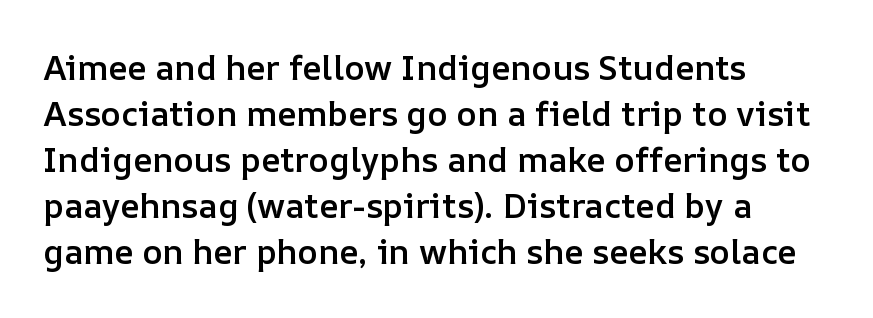
{"italic": "no", "bold": "semi", "weight": "semibold", "width": "normal", "stroke_contrast": "low", "x_height": "medium", "monospaced": "no", "underline": "no", "align": "left", "line_spacing": "normal", "line_spacing_ratio": 1.35, "letter_spacing": "normal", "letter_spacing_em": 0.0, "glyph_px": 34}
